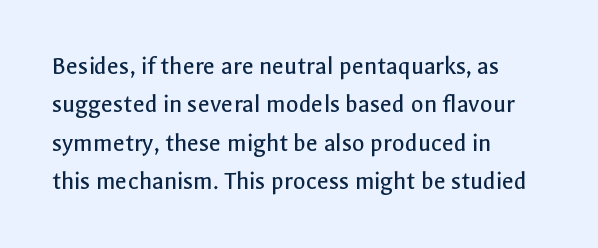
The image shows 26 px text type, upright; set left-aligned, normal line spacing (1.48x), normal letter spacing, not underlined.
